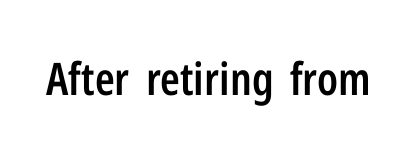
{"serif": "no", "italic": "no", "bold": "semi", "weight": "semibold", "width": "condensed", "stroke_contrast": "low", "x_height": "medium", "monospaced": "no", "underline": "no", "letter_spacing": "normal", "letter_spacing_em": 0.0, "glyph_px": 45}
